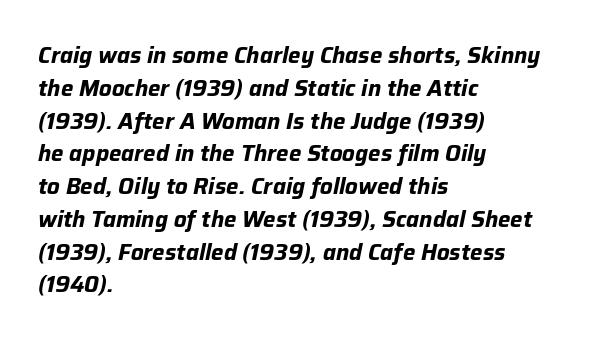
The image shows 22 px bold type, italic (leaning right); set left-aligned, normal line spacing (1.49x), normal letter spacing, not underlined.
